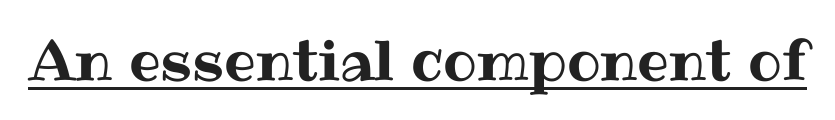
{"italic": "no", "width": "normal", "stroke_contrast": "medium", "x_height": "medium", "monospaced": "no", "underline": "yes", "letter_spacing": "normal", "letter_spacing_em": 0.0, "glyph_px": 56}
